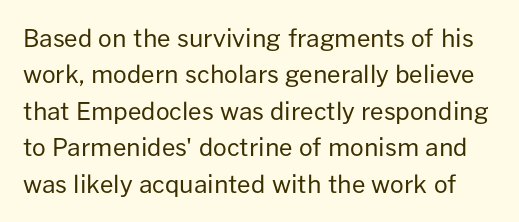
{"italic": "no", "bold": "no", "underline": "no", "line_spacing": "normal", "line_spacing_ratio": 1.52, "letter_spacing": "normal", "letter_spacing_em": 0.0, "glyph_px": 24}
